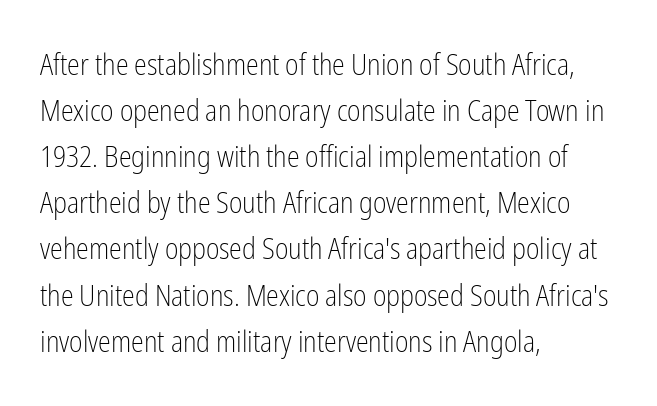
{"serif": "no", "italic": "no", "bold": "no", "weight": "light", "width": "condensed", "stroke_contrast": "low", "x_height": "medium", "monospaced": "no", "underline": "no", "align": "left", "line_spacing": "normal", "line_spacing_ratio": 1.59, "letter_spacing": "normal", "letter_spacing_em": 0.0, "glyph_px": 29}
